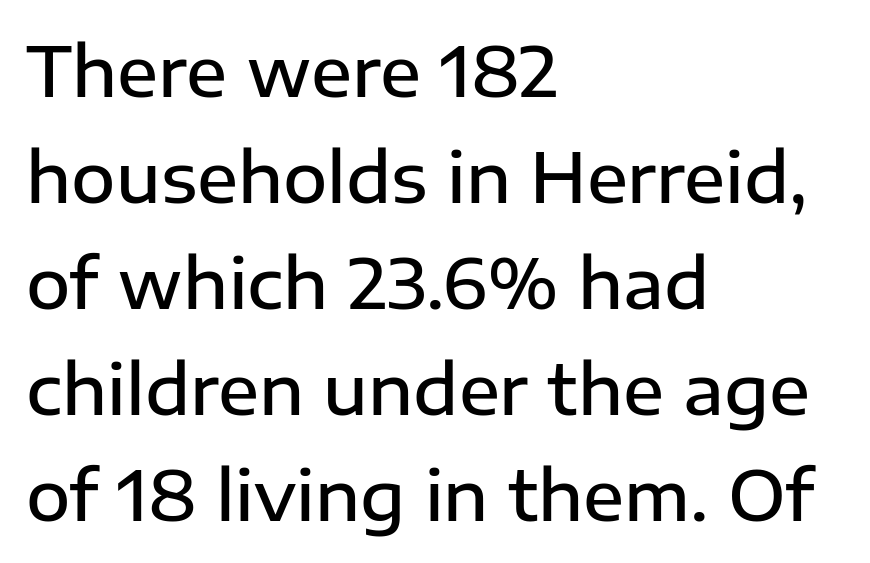
The image shows 68 px semibold sans-serif type, upright; set left-aligned, normal line spacing (1.56x), normal letter spacing, not underlined; low stroke contrast and a medium x-height.
